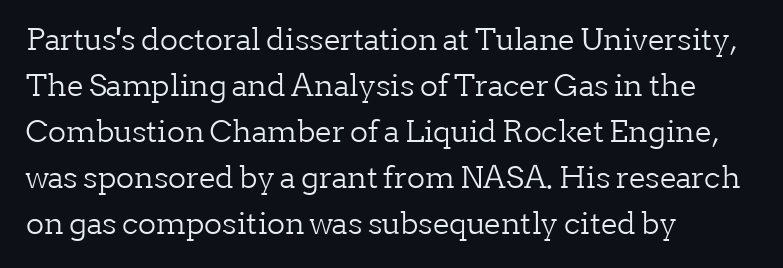
The image shows 30 px light serif type, upright; set left-aligned, normal line spacing (1.53x), normal letter spacing, not underlined; low stroke contrast and a medium x-height.
